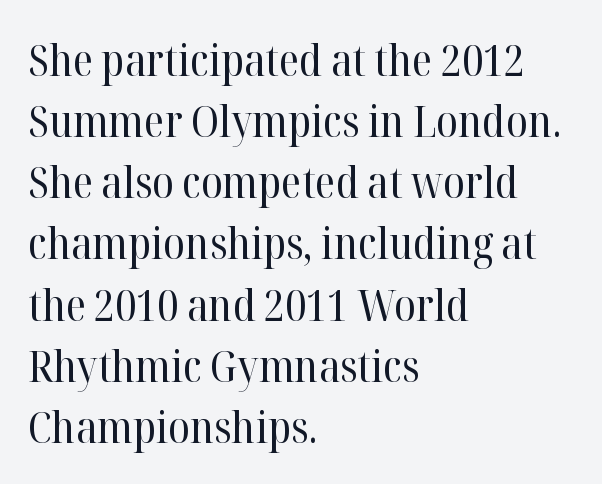
Q: Is the text bold? A: No.
Q: Is the text italic (slanted)? A: No, it is upright.
Q: Is the typeface a serif or a sans-serif typeface? A: Serif.
Q: Is the text underlined? A: No.
Q: How is the paragraph aligned? A: Left-aligned.
Q: Is the spacing between letters normal or unusually wide? A: Normal.
Q: Is the spacing between lines tight, normal or loose? A: Normal.
Q: Width (condensed, normal, or wide)? A: Normal.
Q: Stroke contrast? A: High.
Q: x-height? A: Medium.
Q: Monospaced? A: No.
